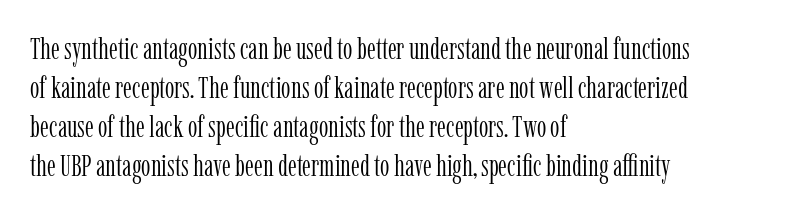
Is there much room between lines? A standard amount, neither cramped nor airy. The rag falls on the right side of this text block. Posture: upright roman. In terms of letterspacing, this is plain default setting.
